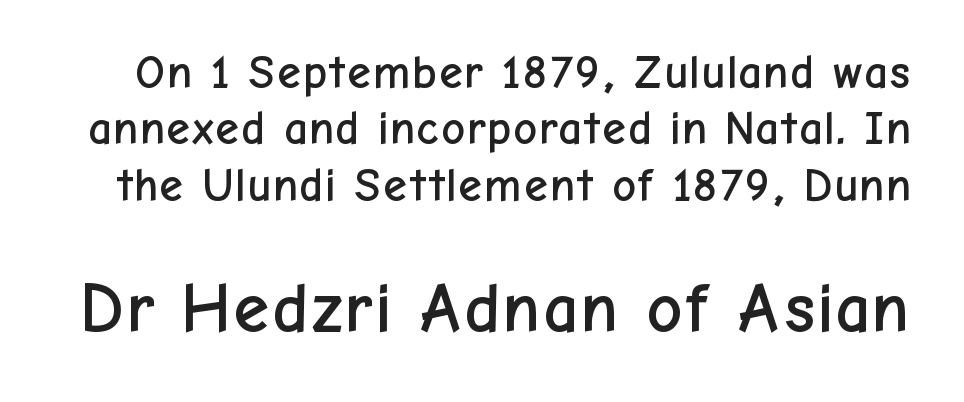
Q: Is the text italic (slanted)? A: No, it is upright.
Q: Is the typeface a serif or a sans-serif typeface? A: Sans-serif.
Q: Is the text underlined? A: No.
Q: Is the spacing between letters normal or unusually wide? A: Normal.
Q: Which block of text is set in a larger size, the first (top) or the second (bottom)? A: The second (bottom) one.
Q: Width (condensed, normal, or wide)? A: Normal.
Q: Stroke contrast? A: Low.
Q: x-height? A: Medium.
Q: Monospaced? A: No.
